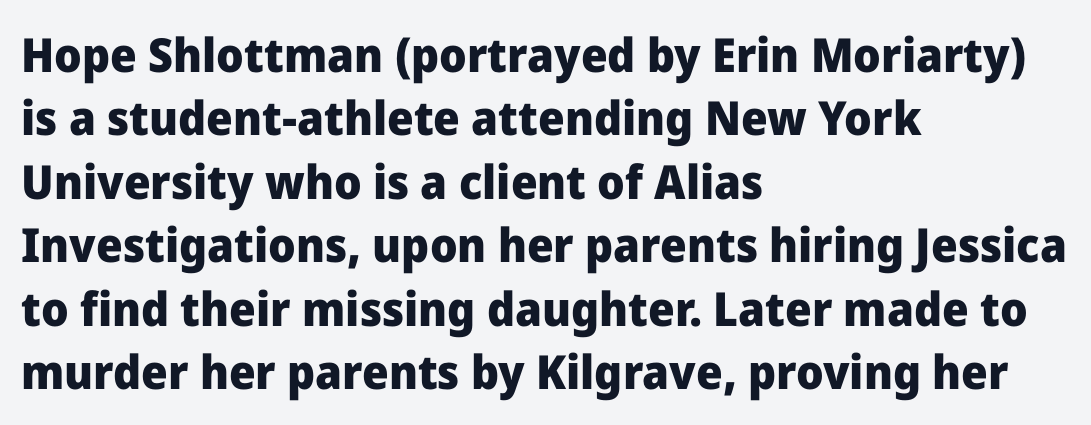
This rendering uses left alignment, leaving the right contour irregular. Leading: standard. Each row of text sits above clean, open space. Look at the stroke-to-counter ratio: heavy, a bold.
